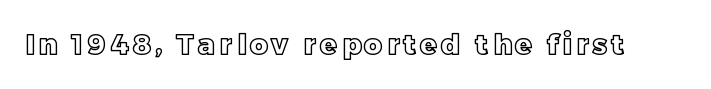
Character widths vary here, with narrow letters taking less room than wide ones. Beneath every word, the page is bare. No italicization has been applied; the sample stays upright.
